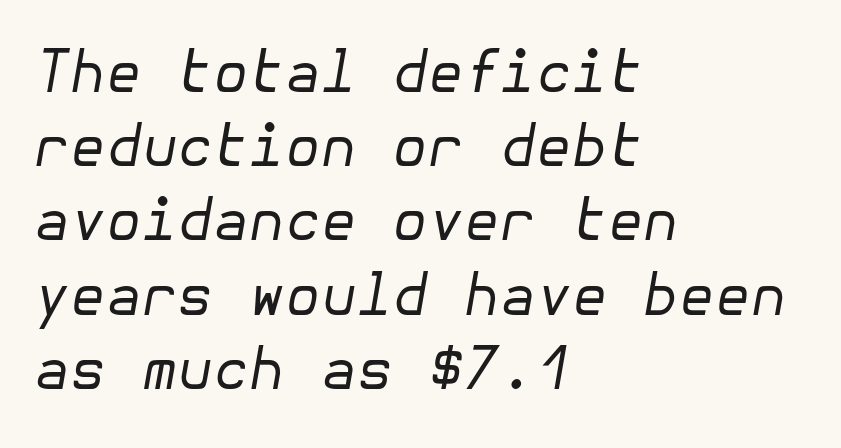
This is not heavy type; no bold has been used. The block of text has a typical density, with ordinary space between rows. The space beneath each line is pristine and unruled. This rendering uses left alignment, leaving the right contour irregular. Quick note: italic.
